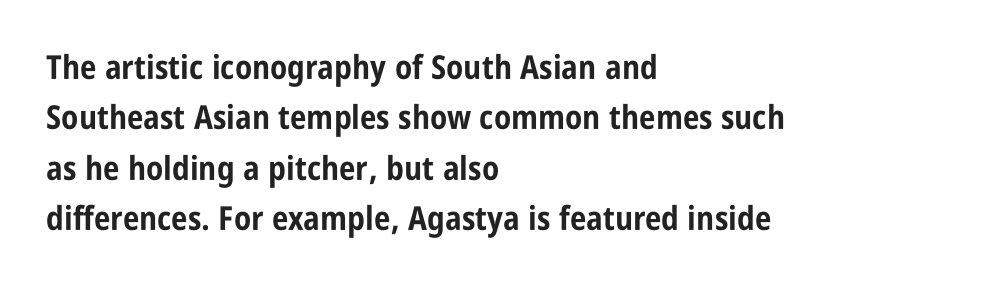
Thick stems and heavy bowls — unmistakably bold. In terms of letterspacing, this is plain default setting. You could not count columns in this text — the font is proportionally spaced. Honestly, the row spacing looks completely unremarkable. The type sits square on the baseline with zero lean.
